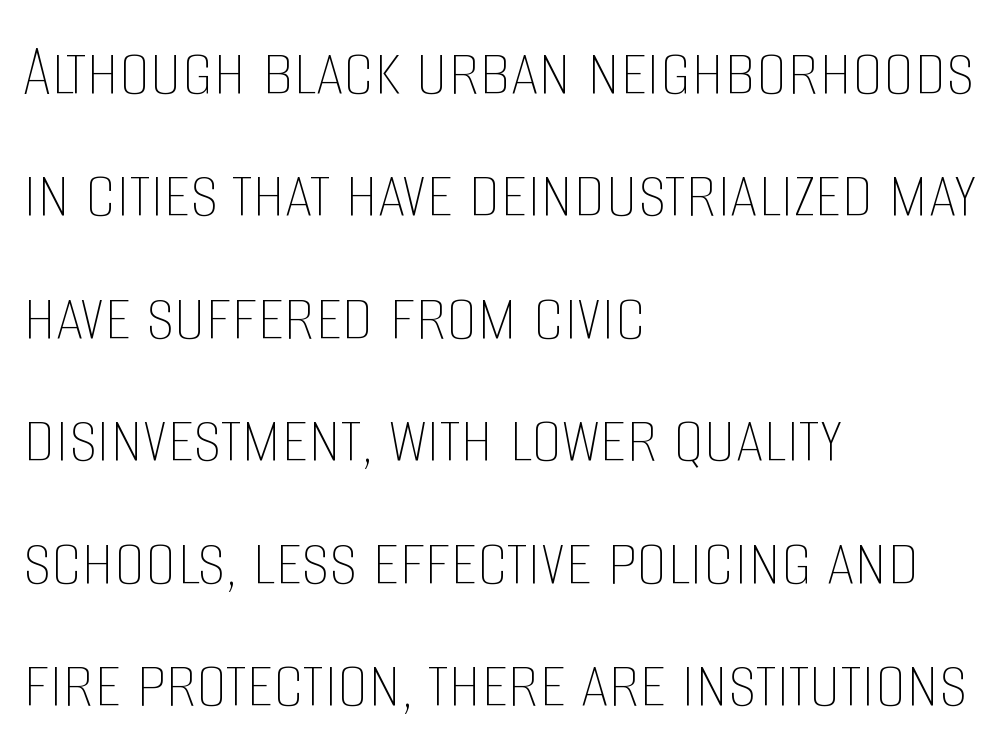
The image shows 78 px thin, condensed type, upright; set left-aligned, normal line spacing (1.57x), normal letter spacing, not underlined; low stroke contrast and a large x-height.
